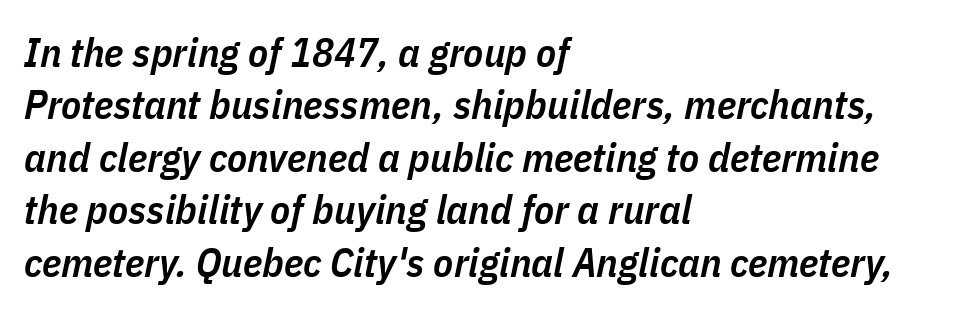
Each line starts at the same left margin while the right side varies. This sample has the flowing, uneven cadence of proportional lettering. Observe the ordinary spacing: letters are neighbours, not strangers. When letters slant like this, we call the style italic. Typesetter's note: demi weight, one step under bold.
